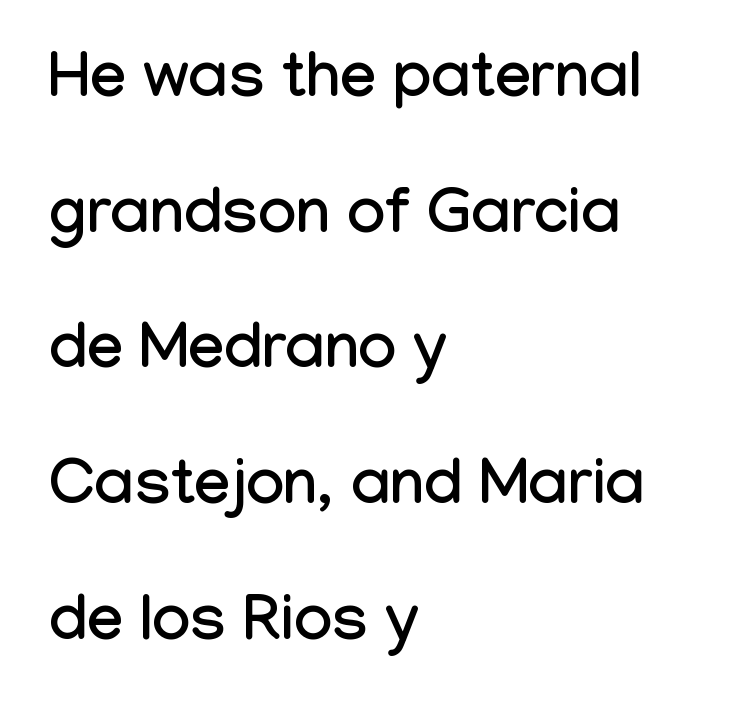
{"serif": "no", "italic": "no", "width": "condensed", "stroke_contrast": "low", "x_height": "medium", "monospaced": "no", "underline": "no", "align": "left", "line_spacing": "loose", "line_spacing_ratio": 2.12, "letter_spacing": "normal", "letter_spacing_em": 0.0, "glyph_px": 64}
